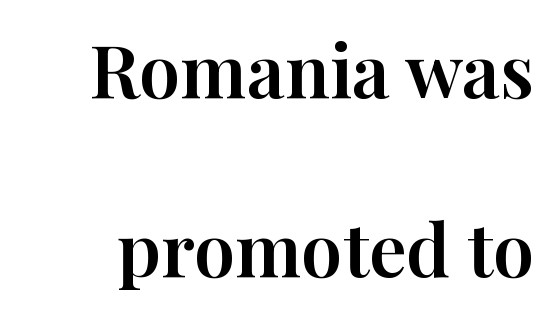
The axis of the letterforms is exactly vertical. The rendering shows small feet on the letterforms — a serif design. Quick note: interline space is abundant. Descenders are the only things crossing below the line. These lines are rendered in a variable-pitch font. Short note: letters normally spaced.
